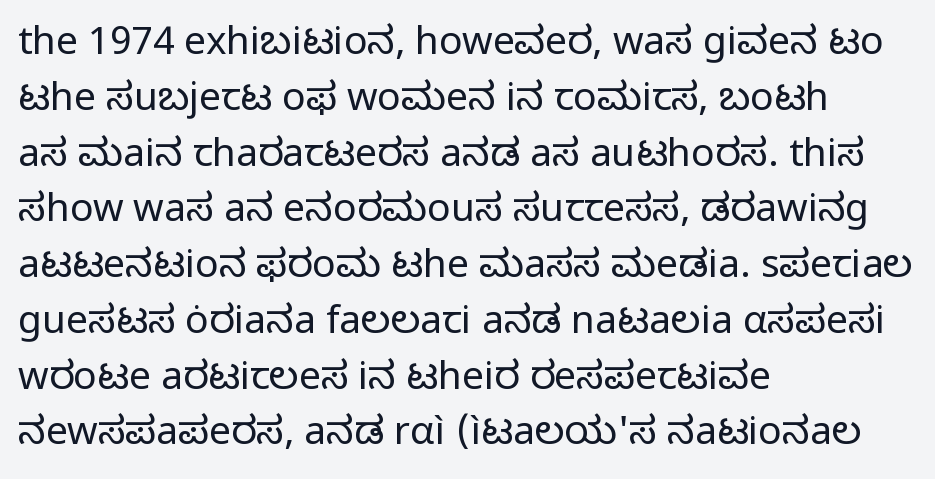
{"serif": "no", "italic": "no", "bold": "no", "weight": "regular", "width": "normal", "stroke_contrast": "low", "x_height": "medium", "monospaced": "no", "underline": "no", "align": "left", "line_spacing": "normal", "line_spacing_ratio": 1.43, "letter_spacing": "normal", "letter_spacing_em": 0.0, "glyph_px": 39}
